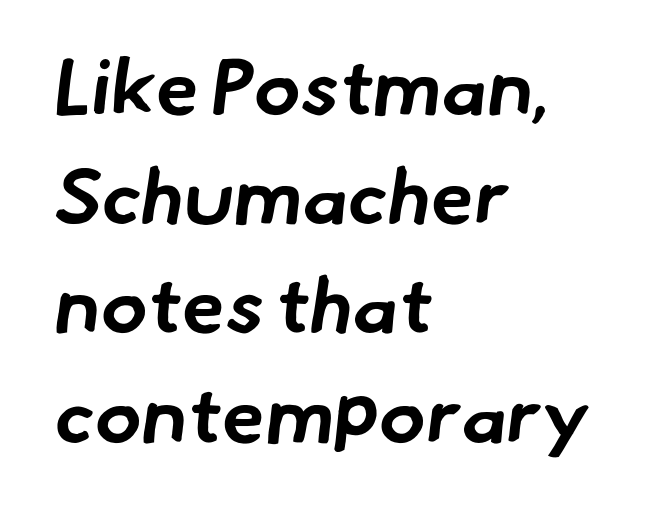
The image shows 78 px bold sans-serif type; set left-aligned, normal line spacing (1.4x), normal letter spacing, not underlined; low stroke contrast and a small x-height.
